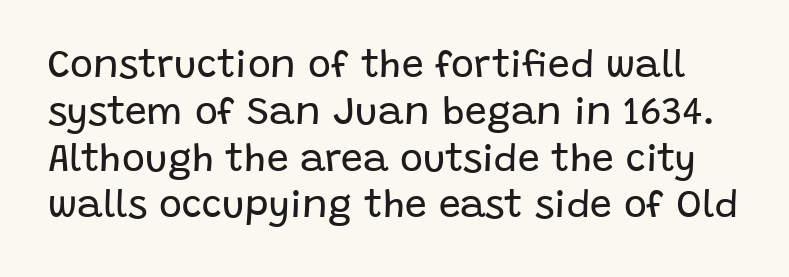
Notice how the stems are strictly vertical — no italics here. Look at the tracking — it's just the regular setting, nothing added. Stroke thickness stays within the range of a standard reading face or lighter. The face used here is proportionally spaced, like ordinary book or web type.
